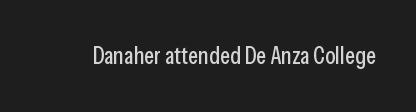
Observe the ordinary spacing: letters are neighbours, not strangers. Underline: absent. Rendered with straight, roman letterforms.
